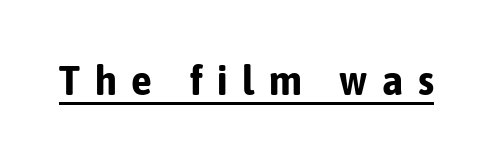
{"serif": "no", "italic": "no", "bold": "yes", "weight": "bold", "width": "condensed", "stroke_contrast": "low", "x_height": "medium", "monospaced": "no", "underline": "yes", "letter_spacing": "wide", "letter_spacing_em": 0.35, "glyph_px": 42}
